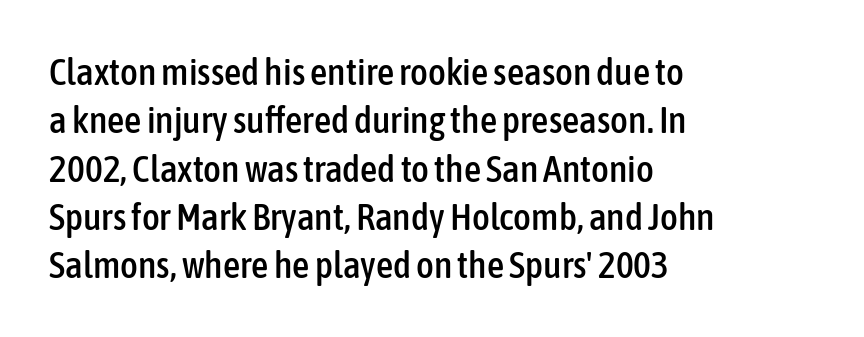
The image shows 38 px condensed sans-serif type, upright; set left-aligned, normal line spacing (1.27x), normal letter spacing, not underlined; low stroke contrast and a medium x-height.
